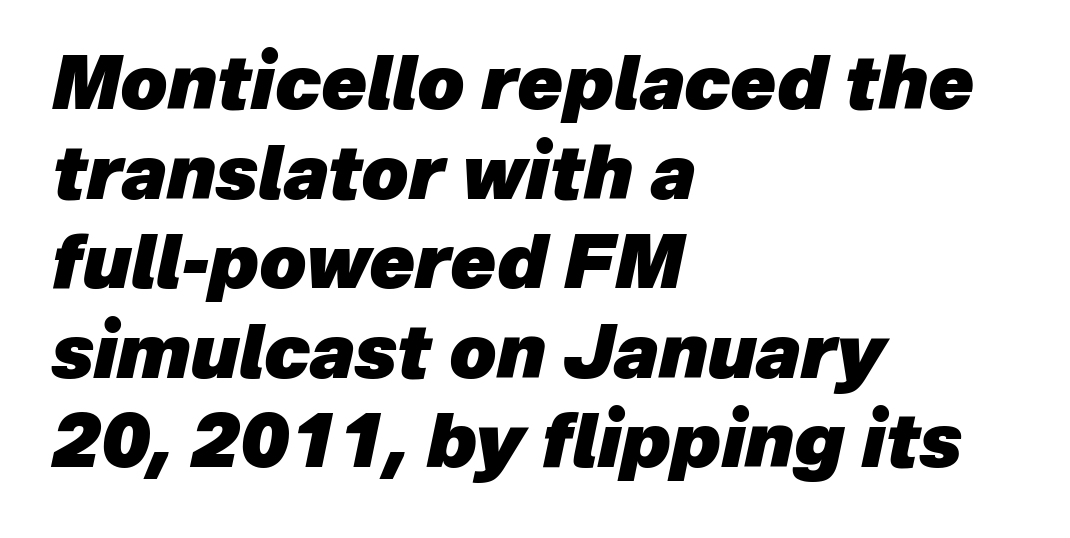
Looks like regular typesetting: each glyph gets only the width it needs. Clear beneath every line of the passage. These words are printed bold, with thick strokes throughout. Style check: oblique.
